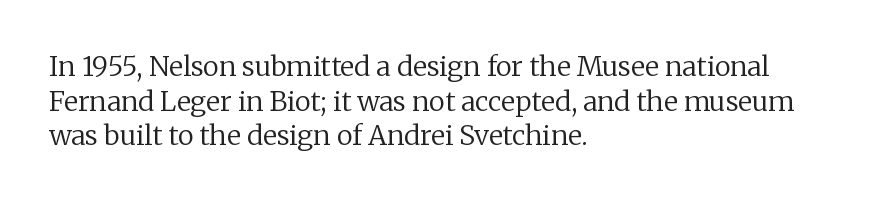
The image shows 27 px text type, upright; set left-aligned, normal line spacing (1.28x), normal letter spacing, not underlined.
